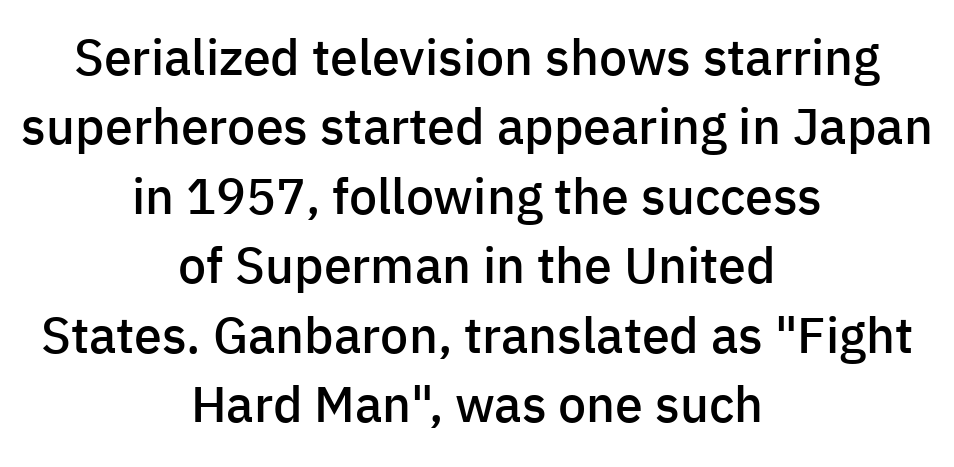
The paragraph shown floats in the horizontal middle. A typesetter would label this face a sans. Look at the tracking — it's just the regular setting, nothing added. Here the designer chose a conventional face with non-uniform glyph widths.
